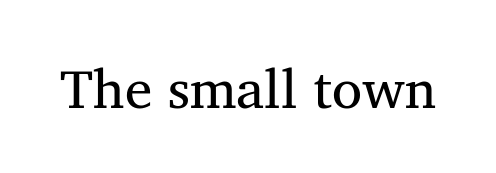
A bare baseline throughout the passage. Observe the ordinary spacing: letters are neighbours, not strangers. The passage shown is typed in a proportional face where columns would drift. It's the straight-up-and-down kind of type. Regarding serifs, this sample has them. The typesetting does not lean heavy: it is not bold.
